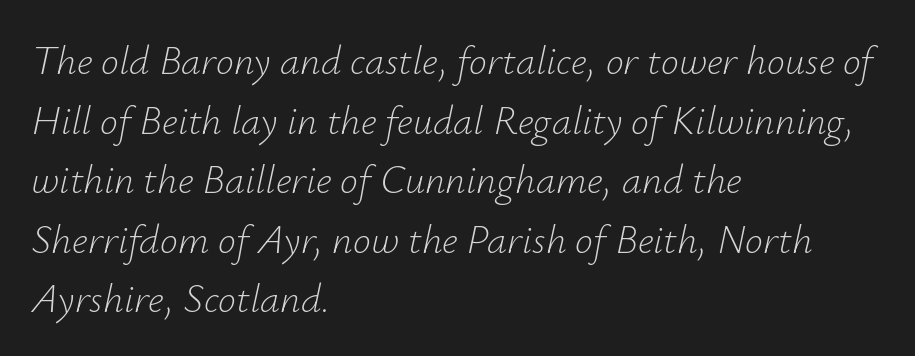
Q: Is the text bold? A: No.
Q: Is the text italic (slanted)? A: Yes, it leans right by about 12 degrees.
Q: Is the text underlined? A: No.
Q: How is the paragraph aligned? A: Left-aligned.
Q: Is the spacing between letters normal or unusually wide? A: Normal.
Q: Is the spacing between lines tight, normal or loose? A: Normal.
Q: Width (condensed, normal, or wide)? A: Normal.
Q: Stroke contrast? A: Low.
Q: x-height? A: Small.
Q: Monospaced? A: No.
